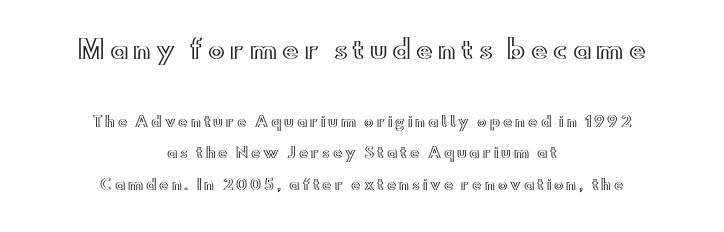
{"italic": "no", "underline": "no", "align": "center", "line_spacing": "loose", "line_spacing_ratio": 2.24, "letter_spacing": "wide", "letter_spacing_em": 0.21, "larger_block": "first", "size_ratio": 1.79, "glyph_px": 25}
